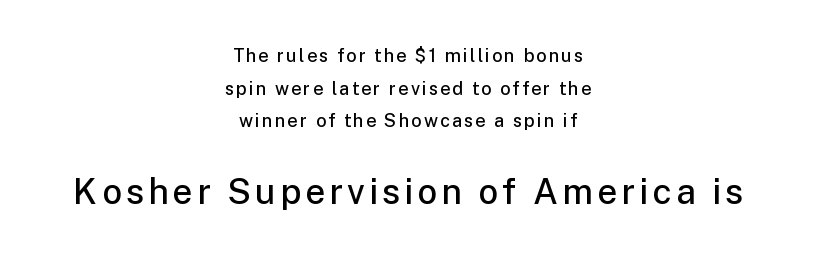
It's the straight-up-and-down kind of type. The area under the type is left untouched. The compositor balanced each line on the midline. Note the varied advance widths — an 'i' is clearly narrower than an 'm'. This rendering employs a face without finishing strokes, i.e., a sans-serif. The second block has been scaled up relative to the first.
